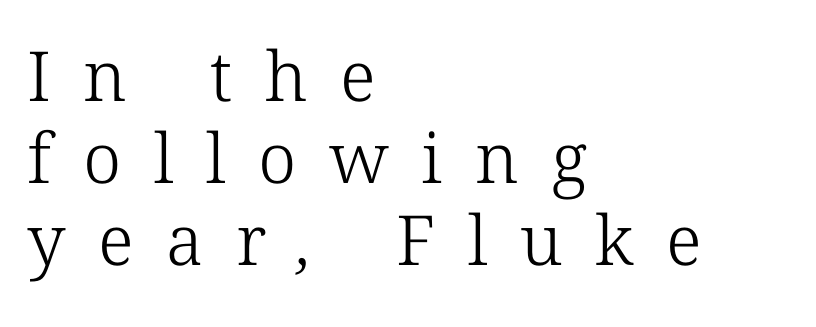
{"serif": "yes", "bold": "no", "weight": "light", "width": "normal", "stroke_contrast": "low", "x_height": "medium", "monospaced": "no", "underline": "no", "align": "left", "line_spacing_ratio": 1.19, "letter_spacing": "wide", "letter_spacing_em": 0.47, "glyph_px": 69}
